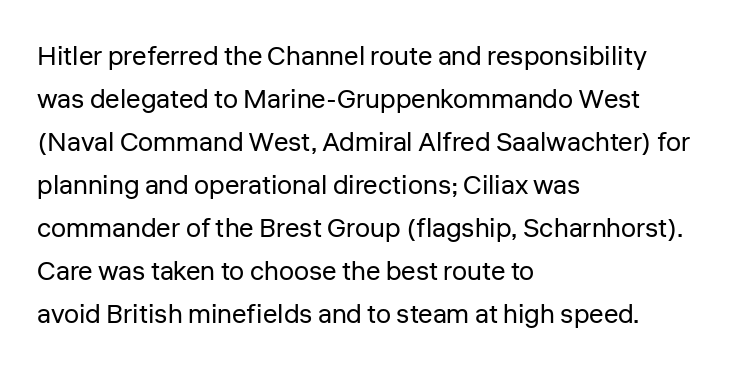
{"italic": "no", "bold": "no", "underline": "no", "align": "left", "line_spacing": "normal", "line_spacing_ratio": 1.59, "letter_spacing": "normal", "letter_spacing_em": 0.0, "glyph_px": 27}
